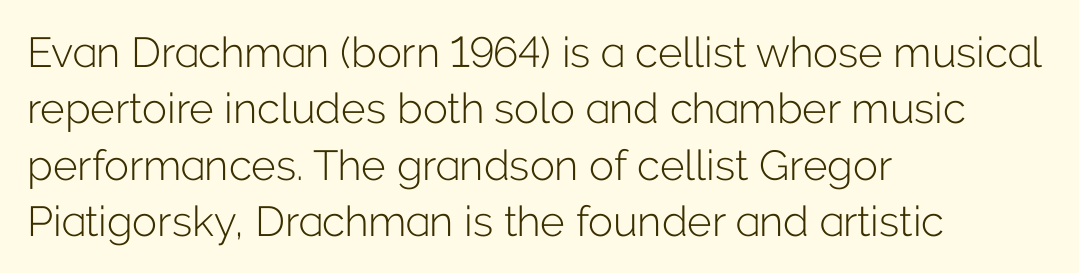
If you drew a line through each stem, it would be perfectly vertical. Does the copy run flush right? No — it runs flush left. Character widths vary here, with narrow letters taking less room than wide ones. Summary of vertical rhythm: regular, with standard interline spacing. The letters carry no serifs — their stems end cleanly without finishing strokes.
